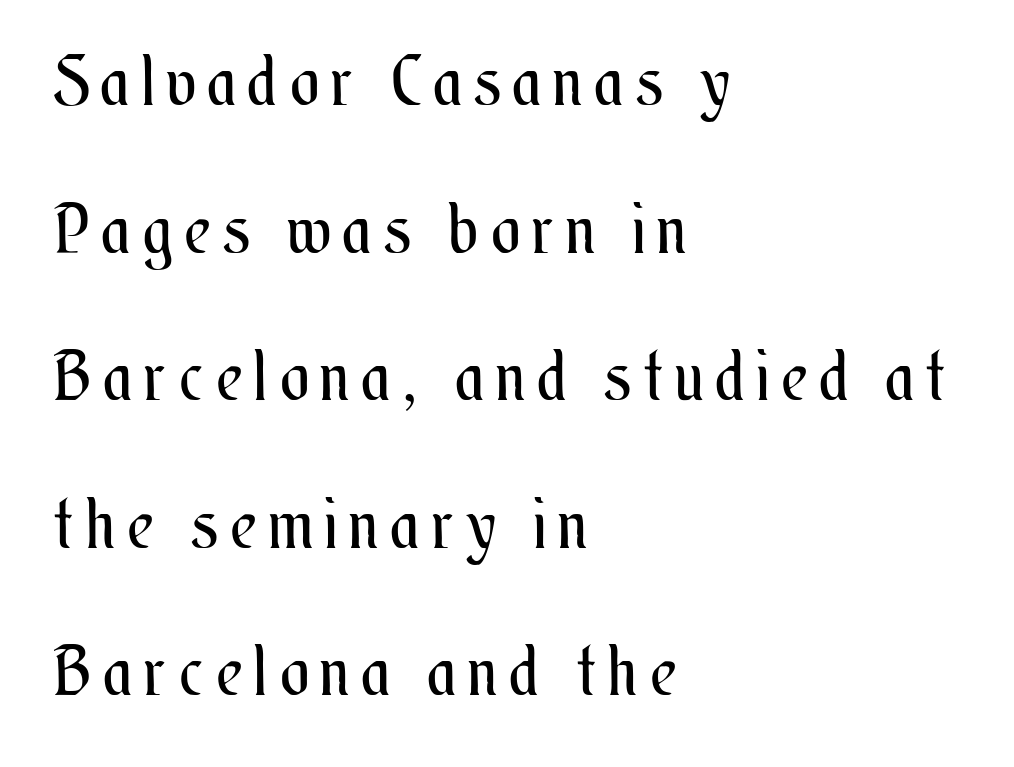
Quick note: underline off. Unlike italic type, these characters show no tilt at all. Looks like regular typesetting: each glyph gets only the width it needs. The letterforms sit at book weight or below.
